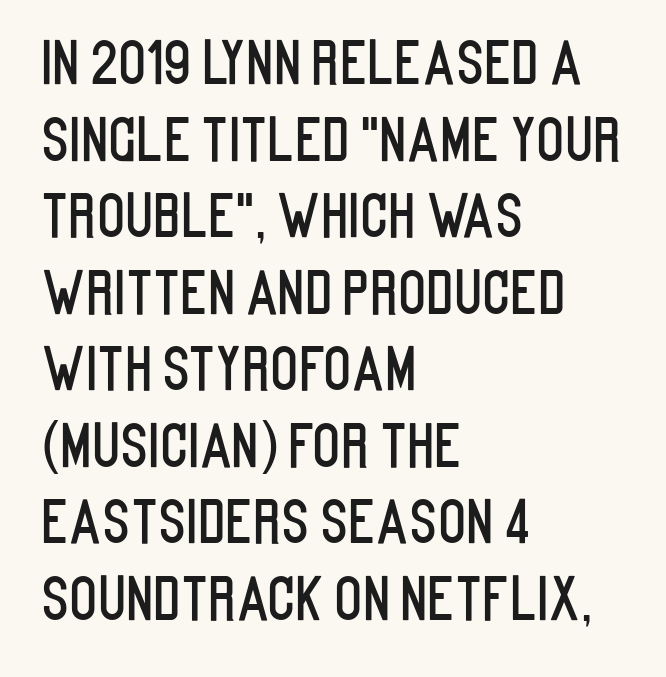
The image shows 58 px condensed sans-serif type, upright; set left-aligned, normal line spacing (1.32x), normal letter spacing, not underlined; low stroke contrast and a large x-height.
